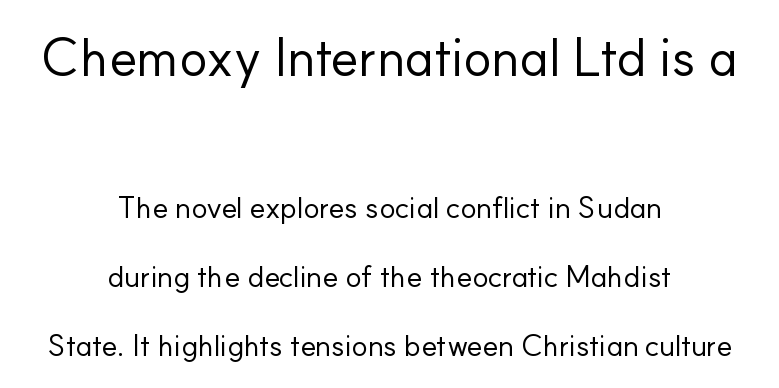
The face looks like a standard text weight, possibly lighter. Interline gaps are noticeably wide in this sample. Do the characters align in a grid? No, the font is proportional. The designer went with a sans here, leaving each stem footless. Honestly, the letter spacing is just normal — you wouldn't notice it.
